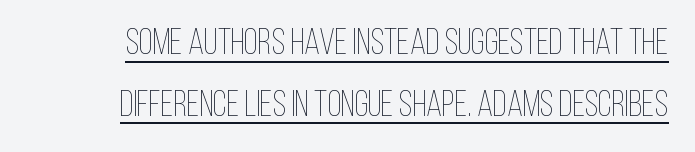
Characters remain perfectly vertical along every line. Beneath each row of characters lies a ruled line. The font is comparable to plain body text, perhaps lighter. Compared with typical body copy, the letter spacing here is the same.
